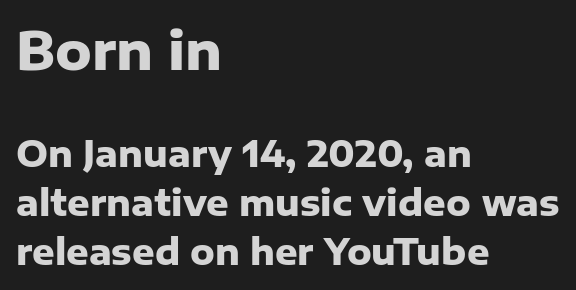
Q: Is the text bold? A: Yes.
Q: Is the text italic (slanted)? A: No, it is upright.
Q: Is the typeface a serif or a sans-serif typeface? A: Sans-serif.
Q: Is the text underlined? A: No.
Q: How is the paragraph aligned? A: Left-aligned.
Q: Is the spacing between letters normal or unusually wide? A: Normal.
Q: Is the spacing between lines tight, normal or loose? A: Normal.
Q: Which block of text is set in a larger size, the first (top) or the second (bottom)? A: The first (top) one.
Q: Width (condensed, normal, or wide)? A: Normal.
Q: Stroke contrast? A: Low.
Q: x-height? A: Medium.
Q: Monospaced? A: No.
